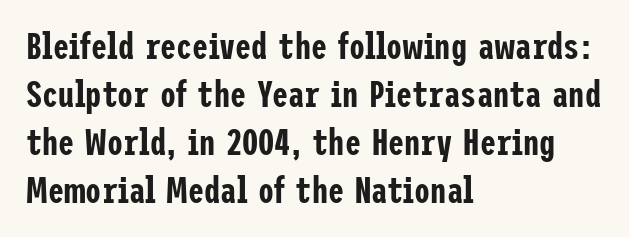
Q: Is the text italic (slanted)? A: No, it is upright.
Q: Is the typeface a serif or a sans-serif typeface? A: Sans-serif.
Q: Is the text underlined? A: No.
Q: How is the paragraph aligned? A: Left-aligned.
Q: Is the spacing between letters normal or unusually wide? A: Normal.
Q: Is the spacing between lines tight, normal or loose? A: Normal.
Q: Width (condensed, normal, or wide)? A: Condensed.
Q: Stroke contrast? A: Low.
Q: x-height? A: Medium.
